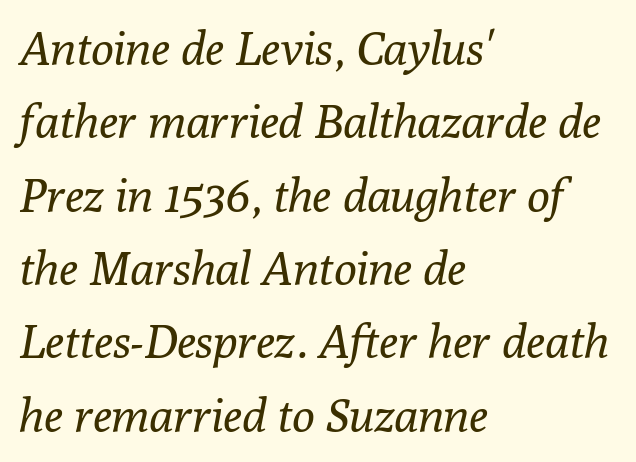
Stem width sits at or under what a default text font uses. The text block is weighted toward the left margin, trailing off unevenly rightward. The letters are slanted; this is an italic face. Students, observe: this is what conventionally led text looks like. Descender tails drop into unmarked territory.
